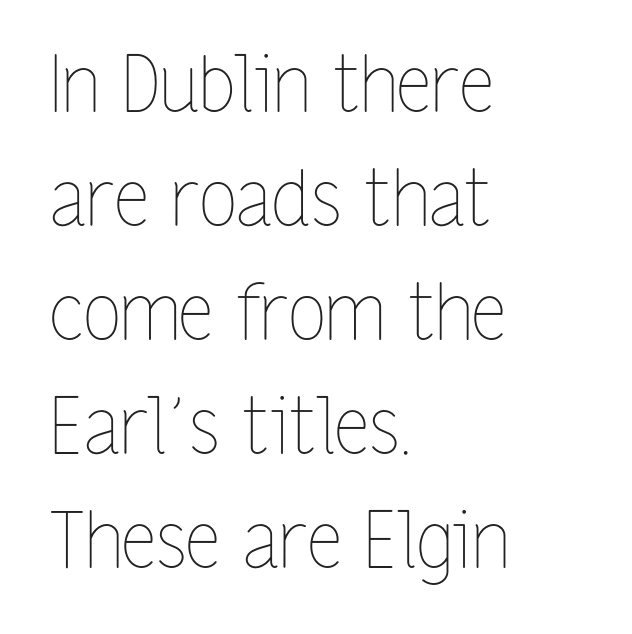
The image shows 77 px thin, condensed type, upright; set left-aligned, normal line spacing (1.48x), normal letter spacing, not underlined; low stroke contrast and a medium x-height.
